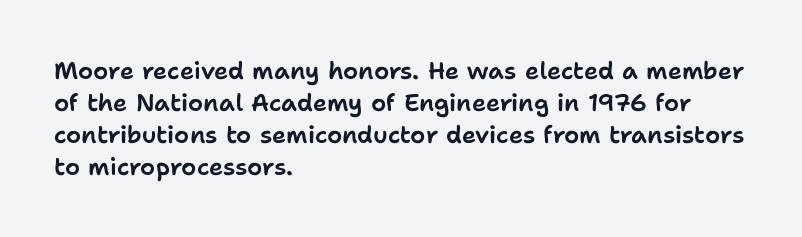
The image shows 24 px text type, upright; set left-aligned, normal line spacing (1.33x), normal letter spacing, not underlined.
